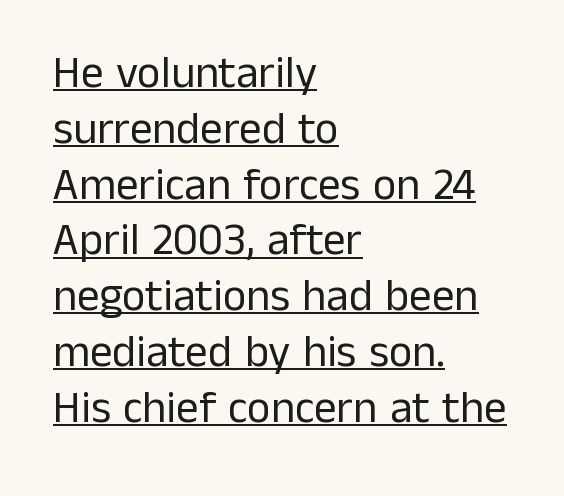
Is the stroke heavy? The answer is a plain regular-or-lighter. The rendering uses natural spacing where letterforms have individual widths. Has an underline been added? It has. Serifs: no, the terminals of the letterforms are clean.
